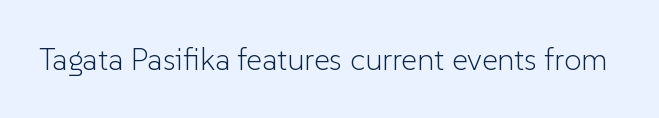
Q: Is the text bold? A: No.
Q: Is the text italic (slanted)? A: No, it is upright.
Q: Is the typeface a serif or a sans-serif typeface? A: Sans-serif.
Q: Is the text underlined? A: No.
Q: Is the spacing between letters normal or unusually wide? A: Normal.
Q: Width (condensed, normal, or wide)? A: Normal.
Q: Stroke contrast? A: Low.
Q: x-height? A: Medium.
Q: Monospaced? A: No.
